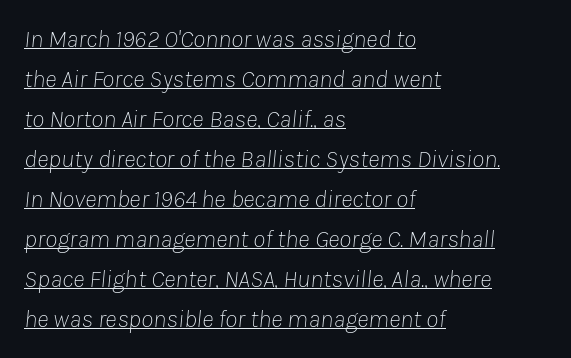
The image shows 25 px text type, italic (leaning right); set left-aligned, normal line spacing (1.6x), normal letter spacing, underlined.
